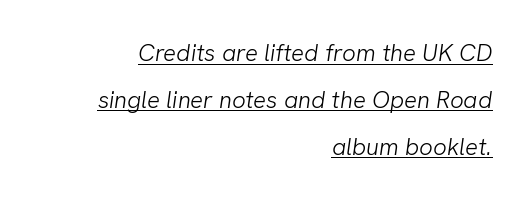
Stroke mass is kept to a normal reading level or below. Tracking here is standard; glyphs follow each other at the usual distance. Widely set lines give the paragraph a tall, airy silhouette. Has an underline been added? It has.
